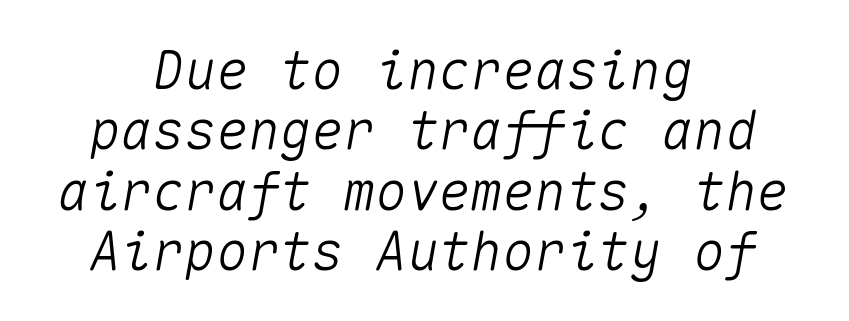
Emphasis-style slanted type is in use. A typesetter would call this monospace, since all characters share one set width. Only glyphs here, with clear space below each row. Each word holds together tightly as a unit, with standard inter-letter gaps. Does the copy run flush right? No — it is centered line by line. Horizontal bands of white between lines are thin slivers.
